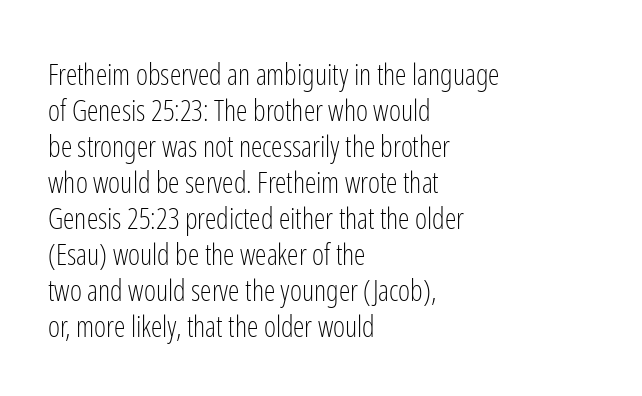
{"serif": "no", "italic": "no", "bold": "no", "weight": "light", "width": "condensed", "stroke_contrast": "low", "x_height": "medium", "monospaced": "no", "underline": "no", "align": "left", "line_spacing_ratio": 1.24, "letter_spacing": "normal", "letter_spacing_em": 0.0, "glyph_px": 29}
